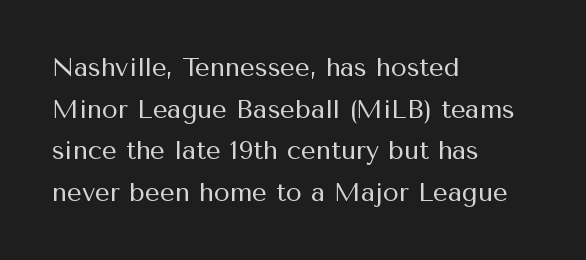
The image shows 26 px text type, upright; set left-aligned, normal line spacing (1.6x), normal letter spacing, not underlined.
